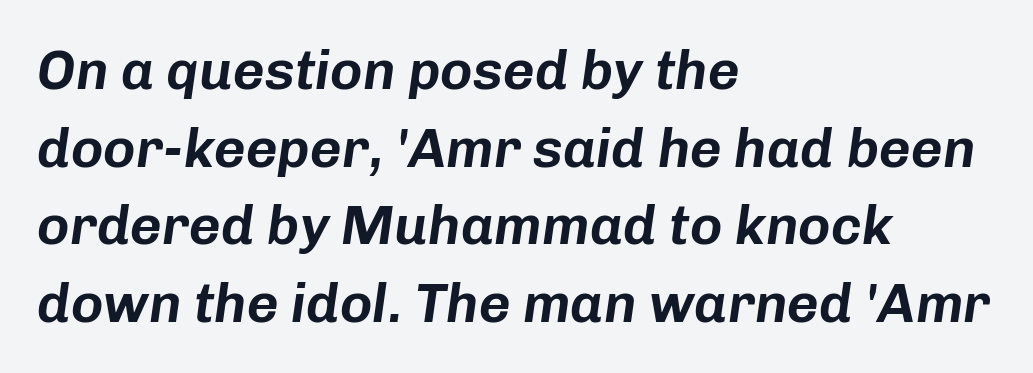
The image shows 55 px text type, italic (leaning right); set left-aligned, normal line spacing (1.41x), normal letter spacing, not underlined; low stroke contrast and a medium x-height.
